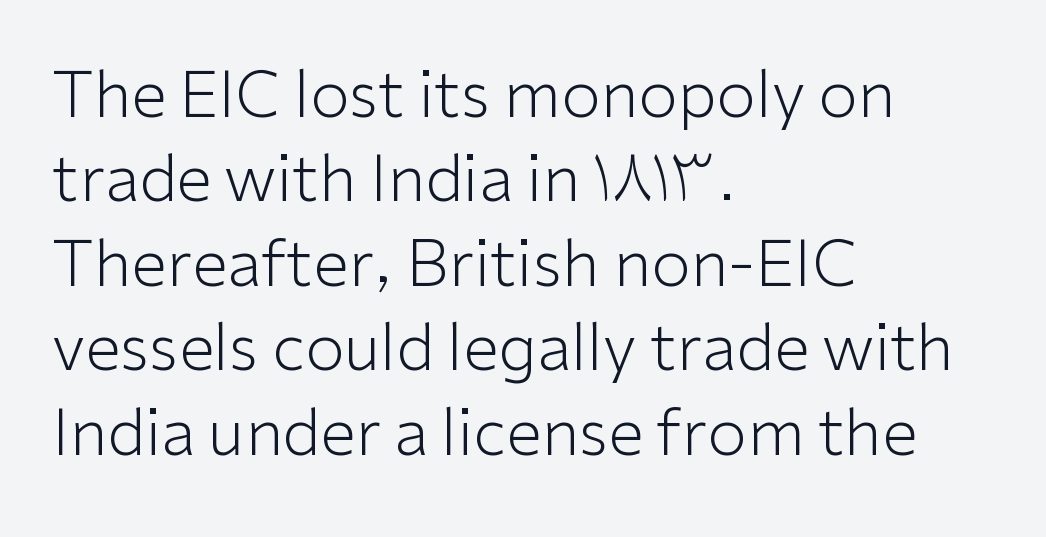
Q: Is the text bold? A: No.
Q: Is the text italic (slanted)? A: No, it is upright.
Q: Is the typeface a serif or a sans-serif typeface? A: Sans-serif.
Q: Is the text underlined? A: No.
Q: How is the paragraph aligned? A: Left-aligned.
Q: Is the spacing between letters normal or unusually wide? A: Normal.
Q: Is the spacing between lines tight, normal or loose? A: Normal.
Q: Width (condensed, normal, or wide)? A: Normal.
Q: Stroke contrast? A: Low.
Q: x-height? A: Medium.
Q: Monospaced? A: No.
